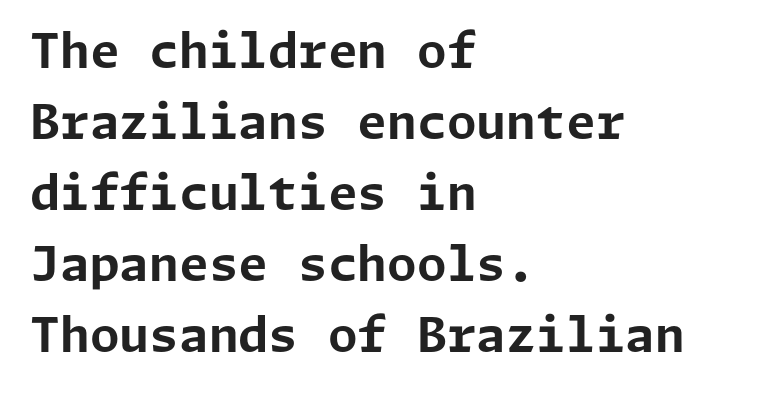
The image shows 48 px bold sans-serif type, upright; set left-aligned, normal line spacing (1.48x), normal letter spacing, not underlined; low stroke contrast and a medium x-height.
